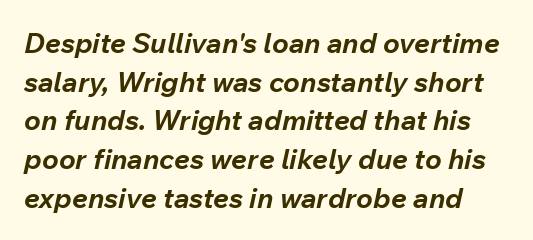
Q: Is the text bold? A: Yes.
Q: Is the text italic (slanted)? A: Yes, it leans right by about 12 degrees.
Q: Is the text underlined? A: No.
Q: Is the spacing between letters normal or unusually wide? A: Normal.
Q: Is the spacing between lines tight, normal or loose? A: Normal.
Q: Width (condensed, normal, or wide)? A: Normal.
Q: Stroke contrast? A: Low.
Q: x-height? A: Medium.
Q: Monospaced? A: No.
